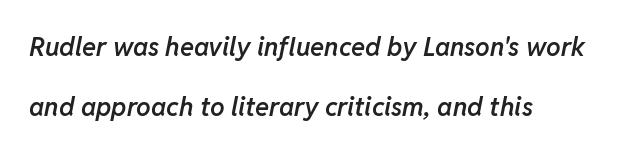
The image shows 26 px text type, italic (leaning right); set left-aligned, loose line spacing (2.32x), normal letter spacing, not underlined.
